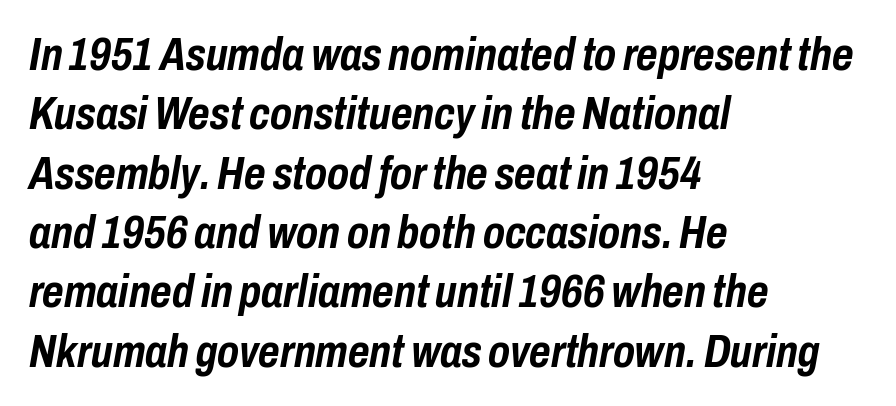
{"italic": "yes", "lean": "right", "slant_degrees": 10, "bold": "yes", "weight": "semibold", "width": "condensed", "stroke_contrast": "low", "x_height": "medium", "monospaced": "no", "underline": "no", "align": "left", "line_spacing": "normal", "line_spacing_ratio": 1.29, "letter_spacing": "normal", "letter_spacing_em": 0.0, "glyph_px": 46}
